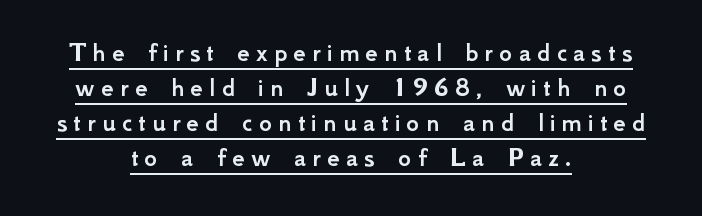
The image shows 28 px sans-serif type, upright; set centered, normal line spacing (1.25x), unusually wide letter spacing (+0.22 em), underlined; low stroke contrast and a small x-height.
